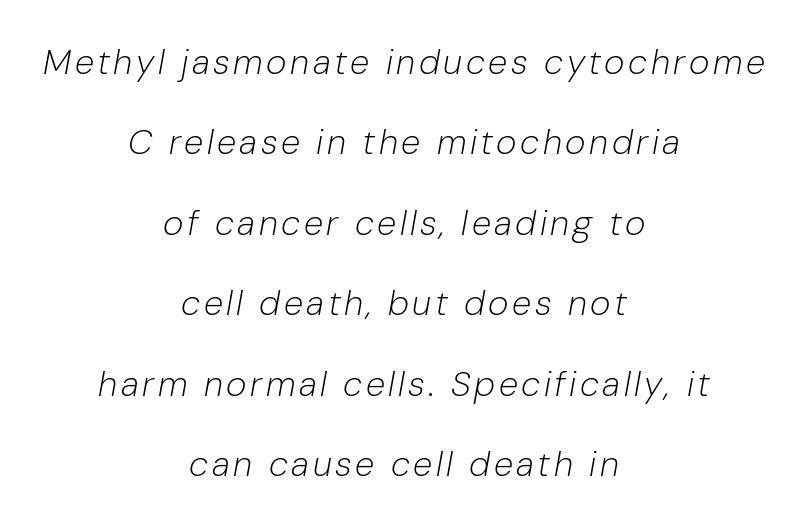
Q: Is the text bold? A: No.
Q: Is the text italic (slanted)? A: Yes, it leans right by about 10 degrees.
Q: Is the text underlined? A: No.
Q: How is the paragraph aligned? A: Centered.
Q: Is the spacing between lines tight, normal or loose? A: Loose.
Q: Width (condensed, normal, or wide)? A: Normal.
Q: Stroke contrast? A: Low.
Q: x-height? A: Medium.
Q: Monospaced? A: No.
